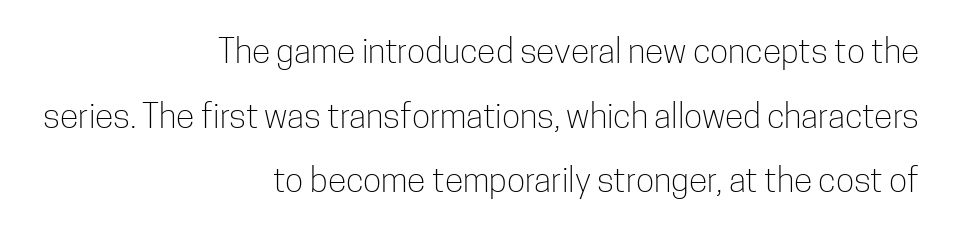
Each letter keeps its own natural width here, so spacing adapts to shape. Loosely led — the rows are spread out. Here the glyphs are tracked normally, forming tight word shapes. Notice how the stems are strictly vertical — no italics here.
